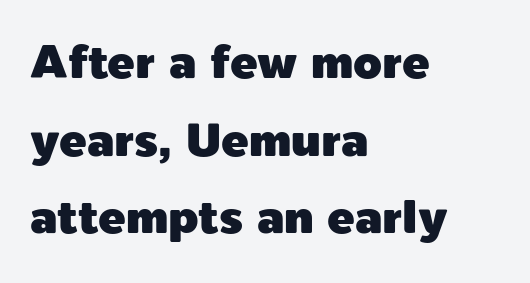
Look at the bottom of the vertical strokes: they stop flat, with no serifs. The strip under each line holds only bare page. The leading is moderate, giving the passage an even texture. No extra tracking has been applied to these lines.
